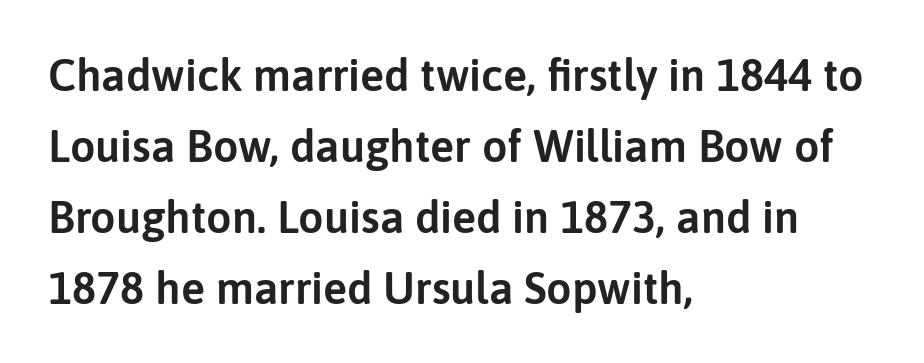
The rendering uses natural spacing where letterforms have individual widths. These lines keep a tight, regular rhythm from letter to letter. The designer left line spacing at the default. Italic: no, the glyphs are upright roman.
